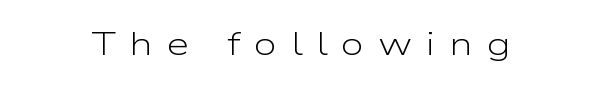
The image shows 33 px light, wide sans-serif type, upright; set centered, unusually wide letter spacing (+0.42 em), not underlined; low stroke contrast and a medium x-height.
